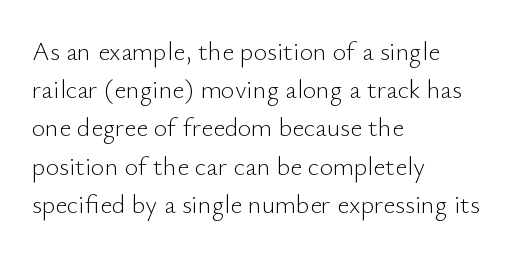
{"italic": "no", "bold": "no", "underline": "no", "align": "left", "line_spacing": "normal", "line_spacing_ratio": 1.47, "letter_spacing": "normal", "letter_spacing_em": 0.0, "glyph_px": 26}
